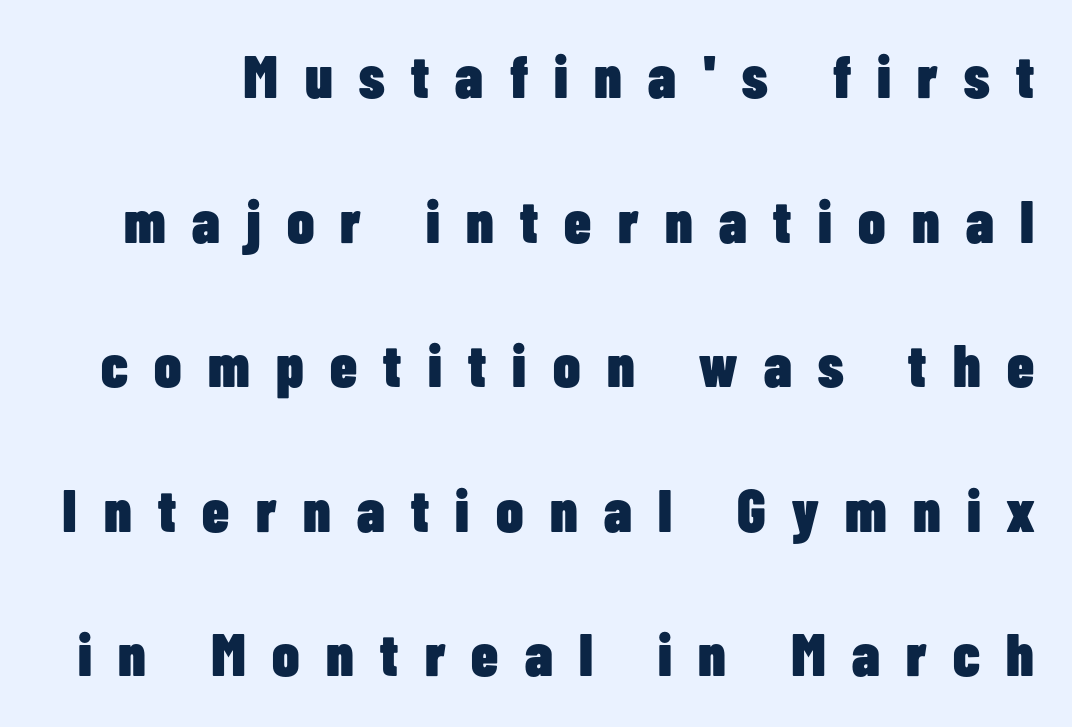
Q: Is the text bold? A: Yes.
Q: Is the text italic (slanted)? A: No, it is upright.
Q: Is the typeface a serif or a sans-serif typeface? A: Sans-serif.
Q: Is the text underlined? A: No.
Q: Is the spacing between letters normal or unusually wide? A: Unusually wide.
Q: Is the spacing between lines tight, normal or loose? A: Loose.
Q: Width (condensed, normal, or wide)? A: Condensed.
Q: Stroke contrast? A: Low.
Q: x-height? A: Medium.
Q: Monospaced? A: No.
